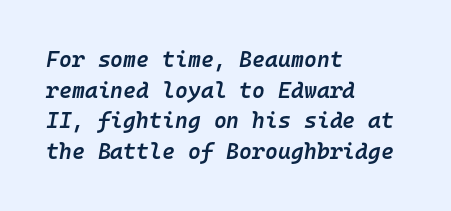
{"italic": "yes", "lean": "right", "slant_degrees": 10, "bold": "semi", "underline": "no", "align": "left", "line_spacing": "normal", "line_spacing_ratio": 1.39, "letter_spacing": "normal", "letter_spacing_em": 0.0, "glyph_px": 22}
